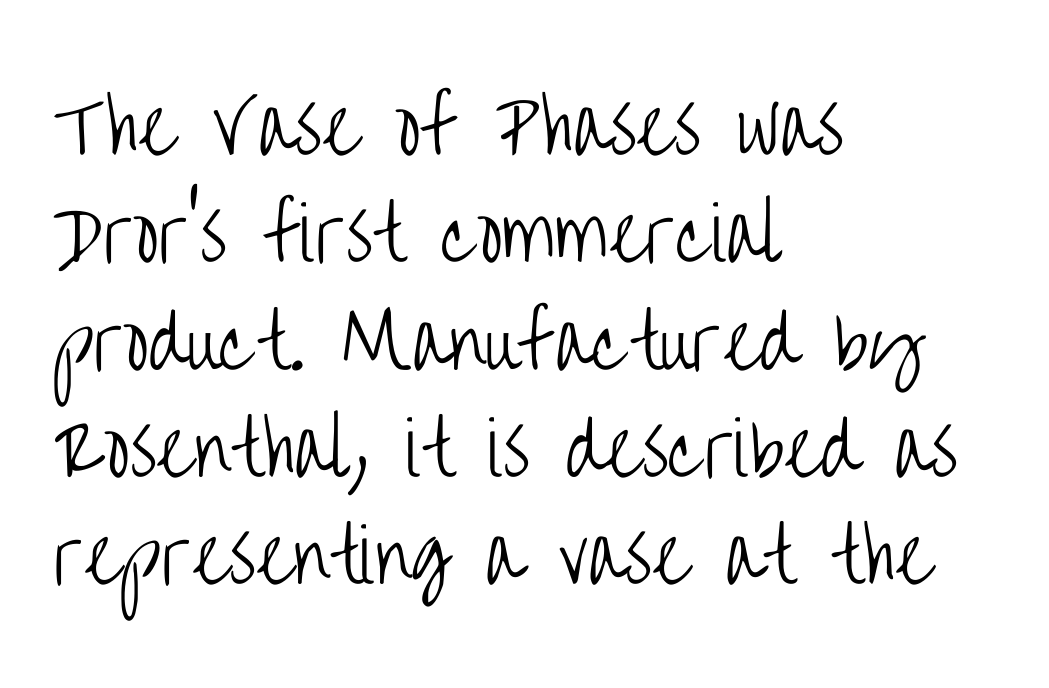
The lines sit at an ordinary, default distance from one another. Any mark beneath the type? The region is blank. No chunkiness to these letters — they're not bold. Reading down the block, your eye returns to a fixed left position each line.
